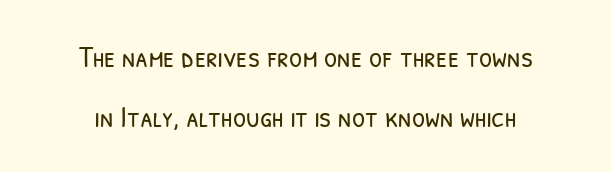
The image shows 30 px light, condensed sans-serif type; set centered, loose line spacing (2.0x), normal letter spacing, not underlined; low stroke contrast and a medium x-height.
